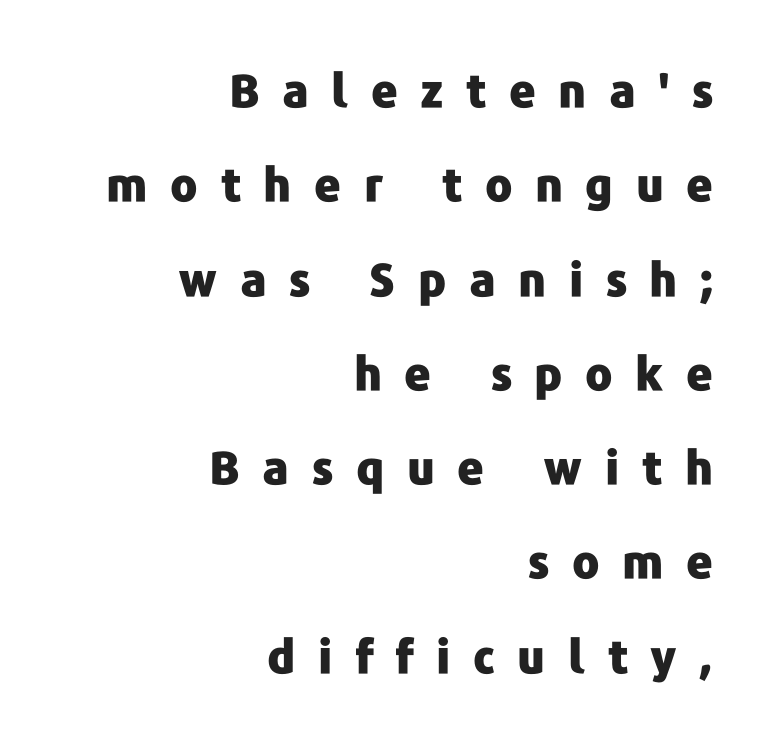
{"serif": "no", "italic": "no", "bold": "yes", "weight": "heavy", "width": "normal", "stroke_contrast": "low", "x_height": "medium", "monospaced": "no", "underline": "no", "align": "right", "line_spacing": "loose", "line_spacing_ratio": 2.05, "letter_spacing": "wide", "letter_spacing_em": 0.49, "glyph_px": 46}
